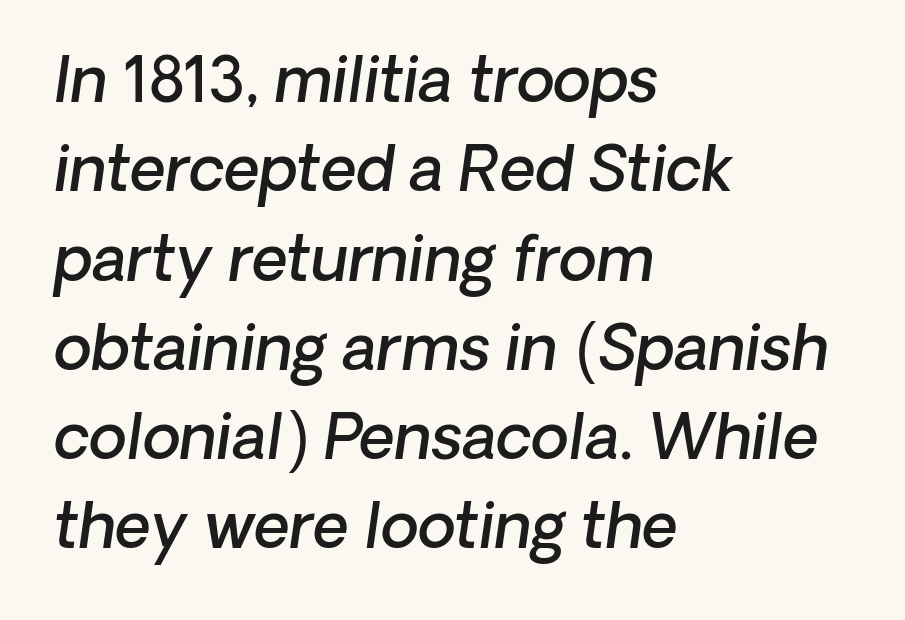
Check where the strokes stop: nothing finishes them off — pure sans. The glyphs are unaccompanied by any horizontal stroke below them. This sample has the flowing, uneven cadence of proportional lettering. The font is running at a semibold setting, under full bold. Visually the block forms a straight wall on the left and a jagged coastline on the right. The passage shown has conventional tracking throughout.
